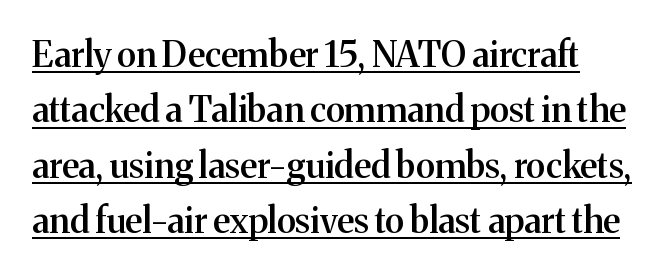
Q: Is the text bold? A: Semi-bold.
Q: Is the text italic (slanted)? A: No, it is upright.
Q: Is the typeface a serif or a sans-serif typeface? A: Serif.
Q: Is the text underlined? A: Yes.
Q: Is the spacing between letters normal or unusually wide? A: Normal.
Q: Is the spacing between lines tight, normal or loose? A: Normal.
Q: Width (condensed, normal, or wide)? A: Normal.
Q: Stroke contrast? A: Medium.
Q: x-height? A: Medium.
Q: Monospaced? A: No.
